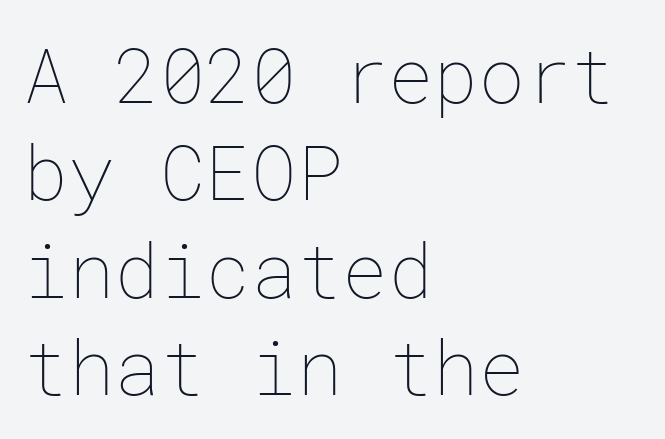
Normally led — the rows are evenly, conventionally spaced. The typography opts for an upright posture over an oblique one. The lines are quadded left. Type without underlining. The font is comparable to plain body text, perhaps lighter. A typesetter would call this zero additional tracking.
